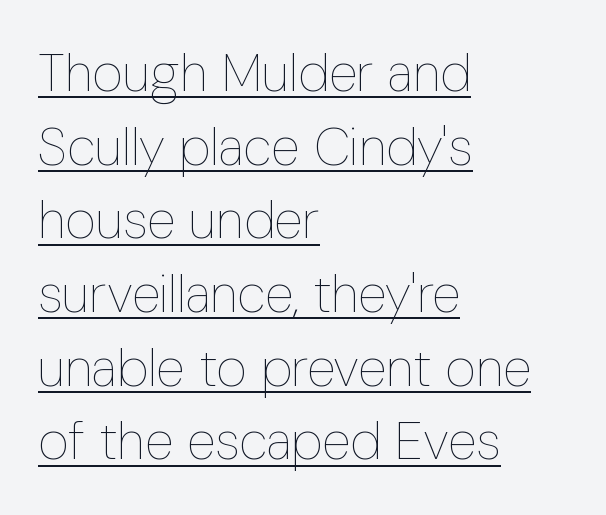
Casual observation: everything's shoved over to the left. Words appear dense and cohesive because spacing is normal. A rule runs beneath these lines of type. The face used here is proportionally spaced, like ordinary book or web type. Vertical stems look standard width or narrower in stroke. Notice how descenders clear the ascenders below comfortably — that's standard leading.
